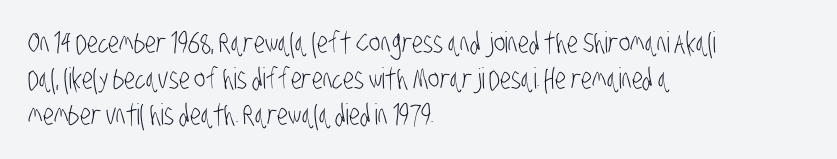
Nobody drew a line under any word here. Classification — sans serif. One glance says typical: line gaps are just what's usual. Short note: letters normally spaced. Each letter keeps its own natural width here, so spacing adapts to shape.
